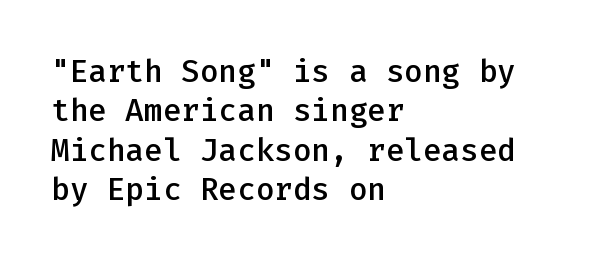
Only glyphs here, with clear space below each row. No italicization has been applied; the sample stays upright. Note the uniform advance width — an 'i' takes as much space as an 'm'. The characters display no serif detailing; their extremities are plain. This rendering leaves character spacing at its baseline value.
